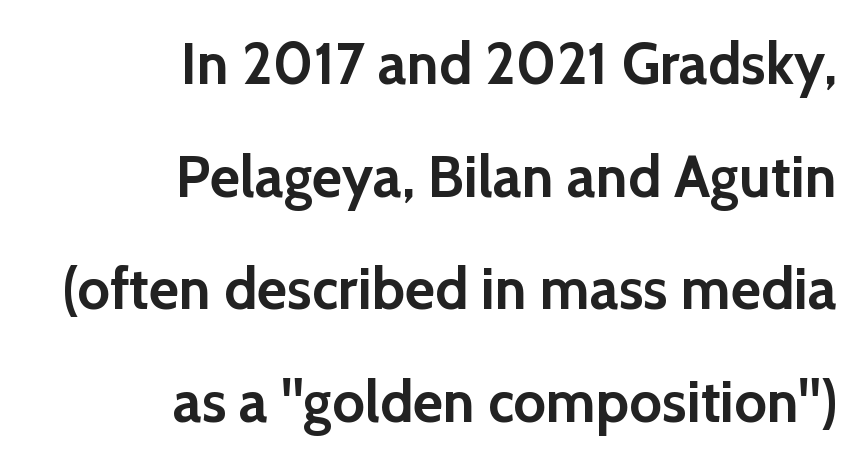
Observe the absence of serifs on each vertical stroke in this sample. Varying glyph widths throughout — classic text-font behaviour. Chunky letters — that's bold for sure. The typography opts for an upright posture over an oblique one. Only glyphs here, with clear space below each row. Here the glyphs are tracked normally, forming tight word shapes.
